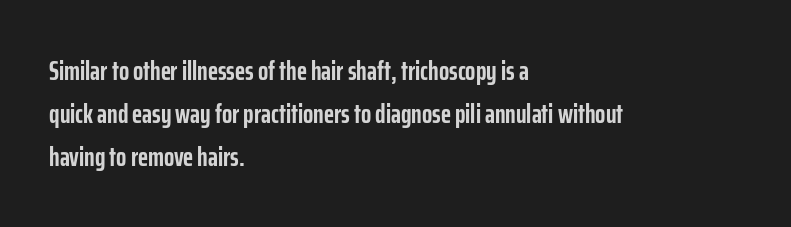
Typesetter's note: full bold, strokes at maximum text heaviness. Quick note: interline space is typical. Compared with a centered layout, this one pins lines to the left instead. Tall strokes in this sample are plumb rather than angled. The tracking reads as untouched default to a designer's eye. Has an underline been added? It has not.
